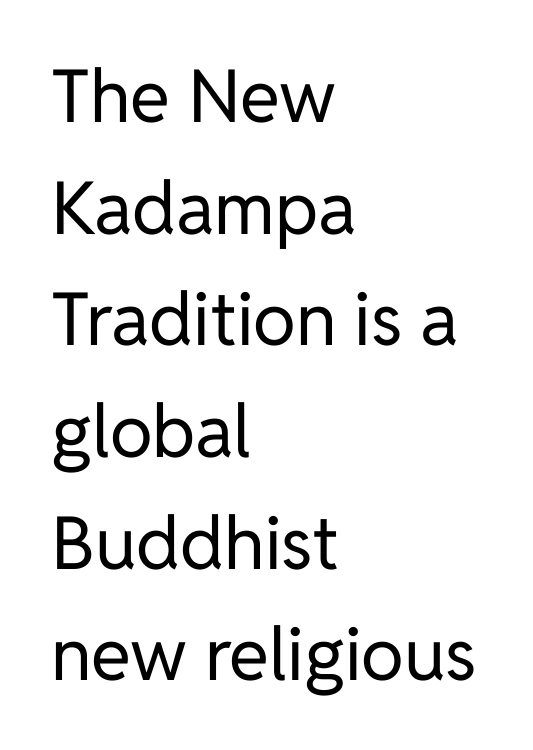
Q: Is the text bold? A: No.
Q: Is the text italic (slanted)? A: No, it is upright.
Q: Is the typeface a serif or a sans-serif typeface? A: Sans-serif.
Q: Is the text underlined? A: No.
Q: How is the paragraph aligned? A: Left-aligned.
Q: Is the spacing between letters normal or unusually wide? A: Normal.
Q: Is the spacing between lines tight, normal or loose? A: Normal.
Q: Width (condensed, normal, or wide)? A: Normal.
Q: Stroke contrast? A: Low.
Q: x-height? A: Medium.
Q: Monospaced? A: No.
